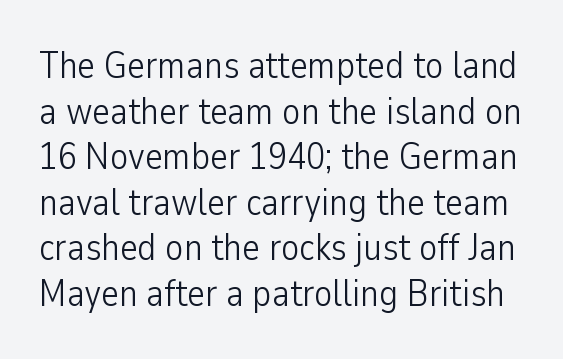
The image shows 38 px light, condensed sans-serif type, upright; set line spacing 1.2x, normal letter spacing, not underlined; low stroke contrast and a medium x-height.
